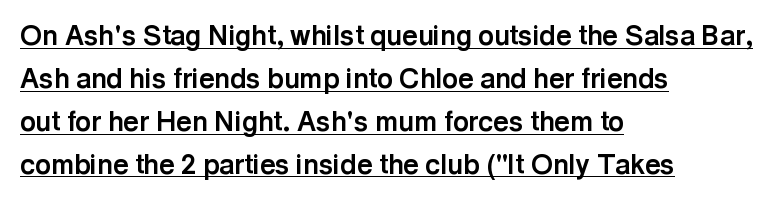
The image shows 27 px bold type, upright; set left-aligned, normal line spacing (1.59x), normal letter spacing, underlined.
